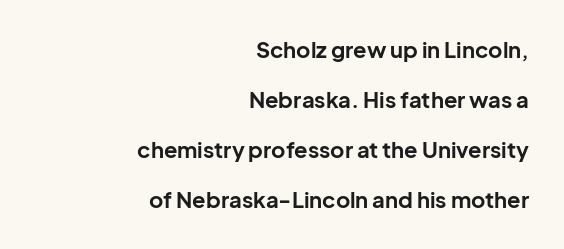
The image shows 22 px bold type, upright; set right-aligned, loose line spacing (2.28x), normal letter spacing, not underlined.
